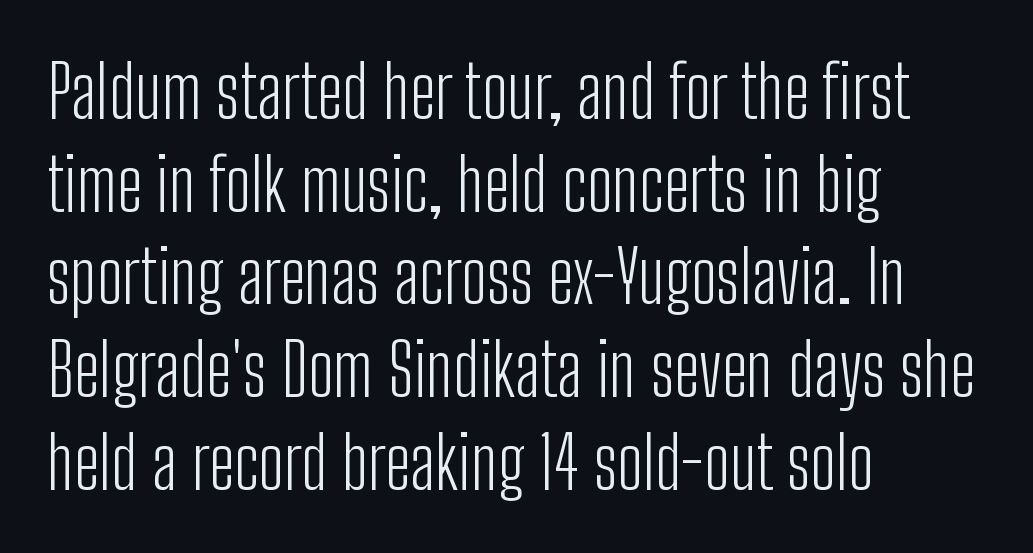
The image shows 73 px light, condensed sans-serif type, upright; set left-aligned, normal line spacing (1.27x), normal letter spacing, not underlined; low stroke contrast and a medium x-height.
